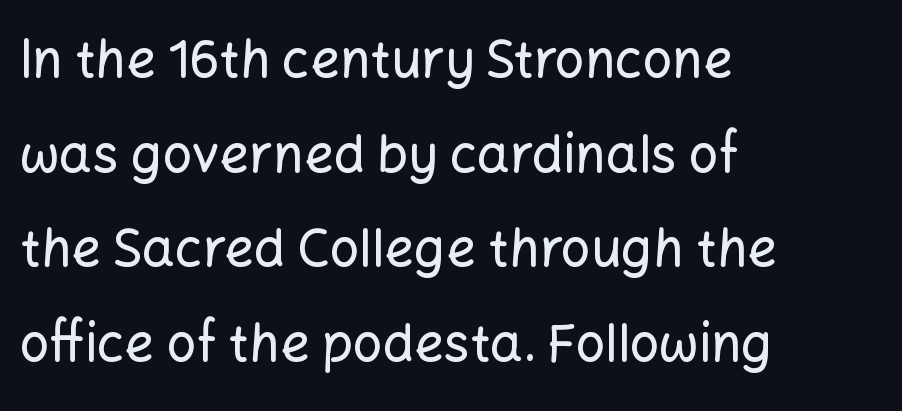
{"serif": "no", "italic": "no", "width": "normal", "stroke_contrast": "low", "x_height": "medium", "monospaced": "no", "underline": "no", "align": "left", "line_spacing_ratio": 1.82, "letter_spacing": "normal", "letter_spacing_em": 0.0, "glyph_px": 52}
